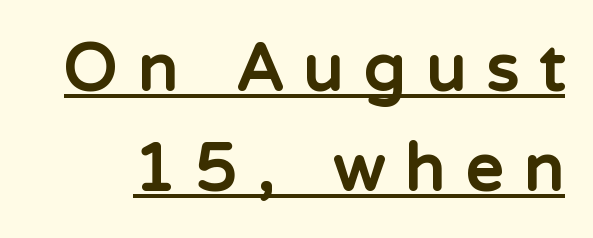
The image shows 66 px bold sans-serif type, upright; set normal line spacing (1.51x), unusually wide letter spacing (+0.31 em), underlined; low stroke contrast and a medium x-height.
